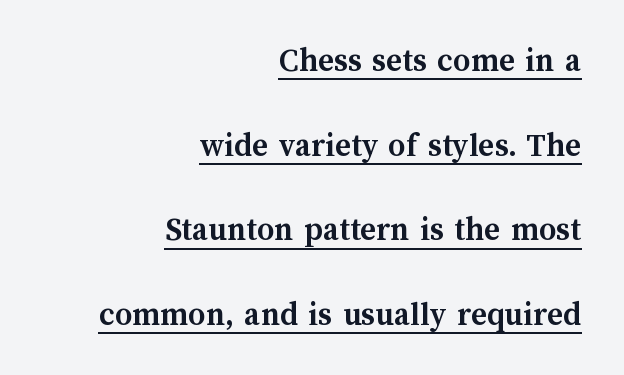
The image shows 34 px semibold type, upright; set right-aligned, loose line spacing (2.49x), normal letter spacing, underlined; medium stroke contrast and a medium x-height.
